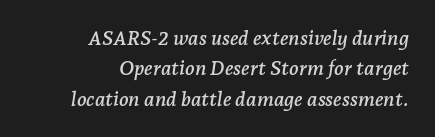
The image shows 20 px text type, italic (leaning right); set right-aligned, normal line spacing (1.52x), normal letter spacing, not underlined.
